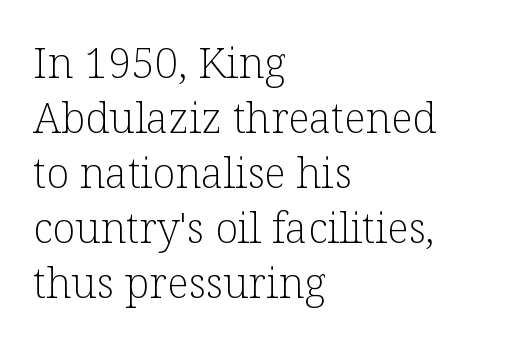
Q: Is the text bold? A: No.
Q: Is the text italic (slanted)? A: No, it is upright.
Q: Is the typeface a serif or a sans-serif typeface? A: Serif.
Q: Is the text underlined? A: No.
Q: How is the paragraph aligned? A: Left-aligned.
Q: Is the spacing between letters normal or unusually wide? A: Normal.
Q: Is the spacing between lines tight, normal or loose? A: Normal.
Q: Width (condensed, normal, or wide)? A: Normal.
Q: Stroke contrast? A: Low.
Q: x-height? A: Medium.
Q: Monospaced? A: No.
